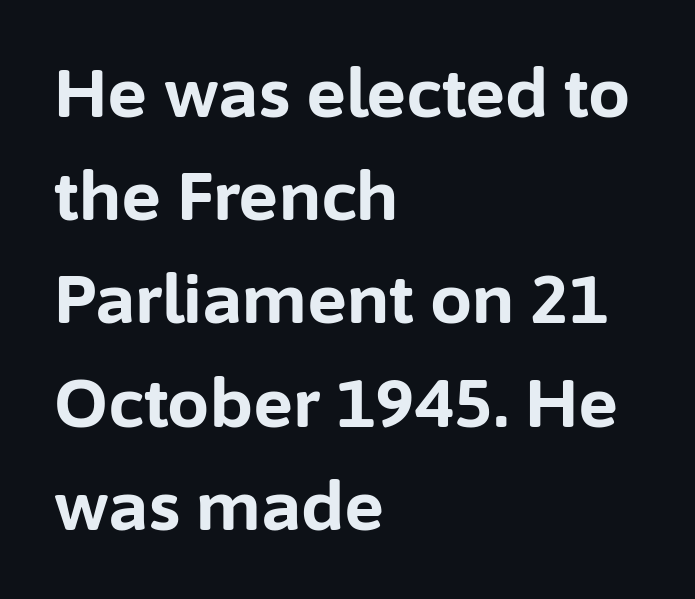
The image shows 67 px bold sans-serif type, upright; set left-aligned, normal line spacing (1.54x), normal letter spacing, not underlined; low stroke contrast and a medium x-height.
